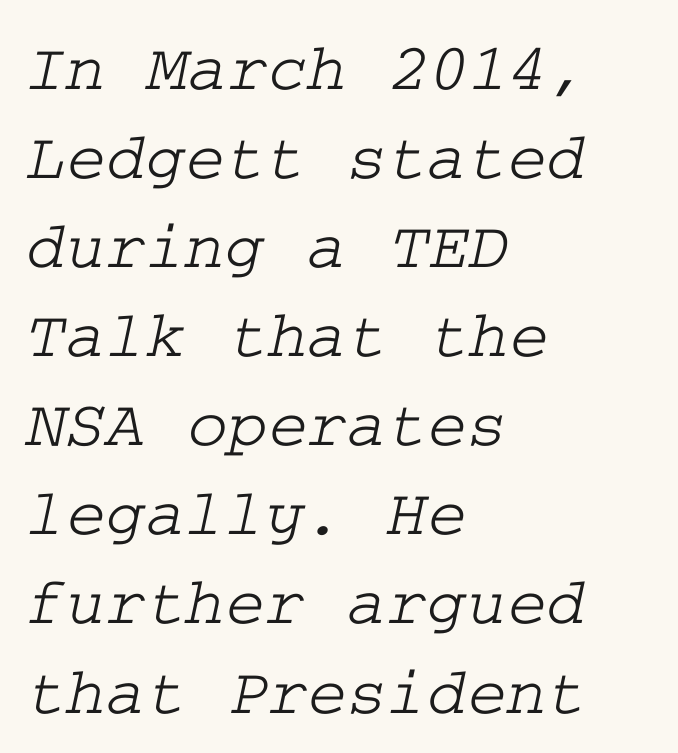
Is the block centered? No — it sits flush against the left margin. Compared with typical body copy, the letter spacing here is the same. The passage shown is not underscored anywhere. In terms of leading, this rendering sits right in the middle. Each letter's strokes conclude with small projecting serifs.
